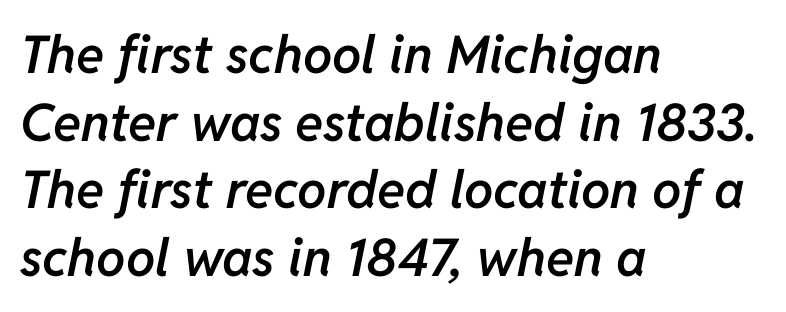
Caption: standard tracking, unaltered. The passage is arranged the way most books set body copy — flush left. The glyphs have the mass of a demibold cut, below bold. Normally led — the rows are evenly, conventionally spaced.
